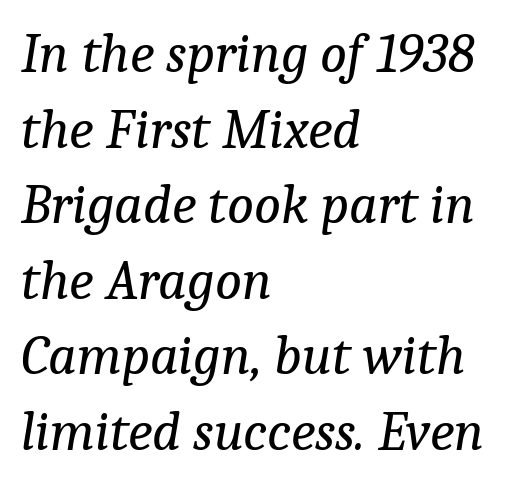
Varying glyph widths throughout — classic text-font behaviour. Honestly, the row spacing looks completely unremarkable. The rendering keeps characters at their native spacing. Does the lettering tilt? It does — this is italic.
